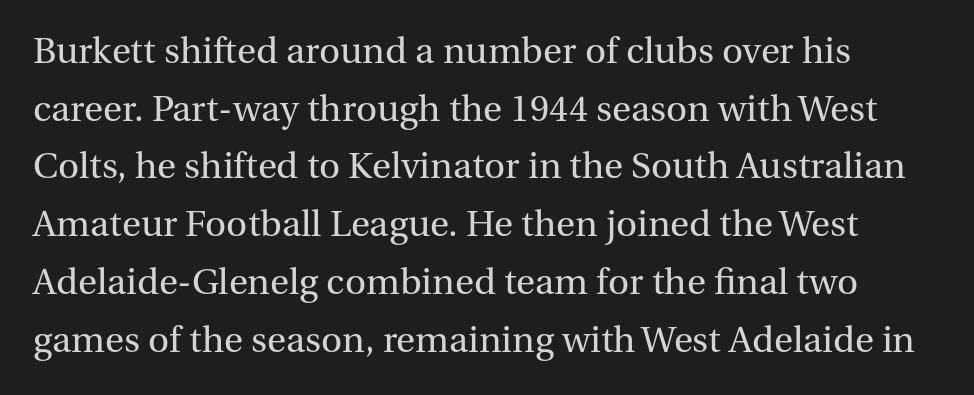
Quick note: interline space is typical. Short note: letters normally spaced. Nope, not italic — everything's standing straight. Regarding serifs, this sample has them. Heaviness? Minimal to ordinary, like unemphasized prose.
